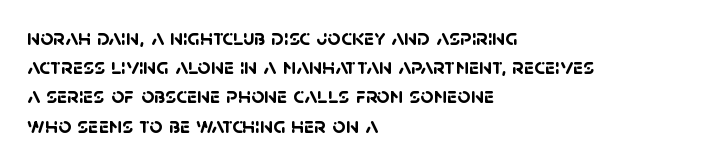
The foot of each line stays bare and open. The glyphs have the mass of a bold cut. This block has exactly the height ordinary leading produces. What stands out about the letter spacing? Nothing — it is the standard amount. In CSS terms this would be text-align: left.
